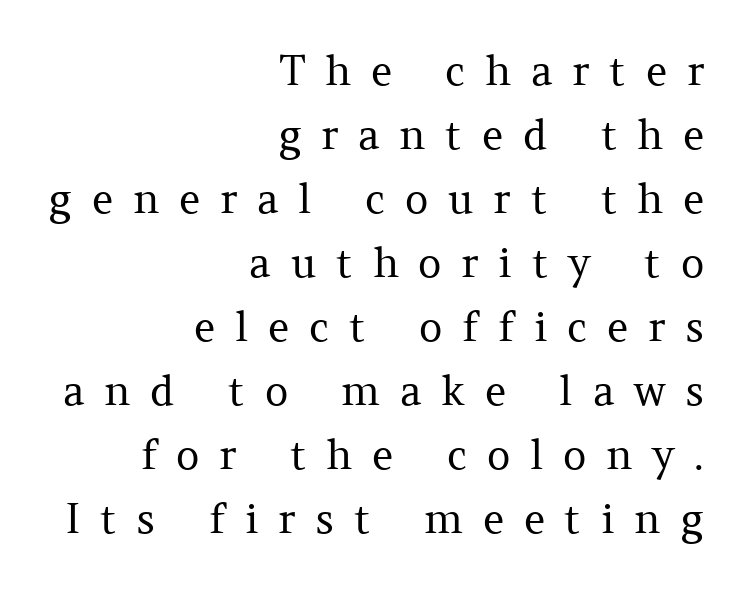
The image shows 41 px regular-weight serif type, upright; set right-aligned, normal line spacing (1.56x), unusually wide letter spacing (+0.48 em), not underlined; medium stroke contrast and a medium x-height.
